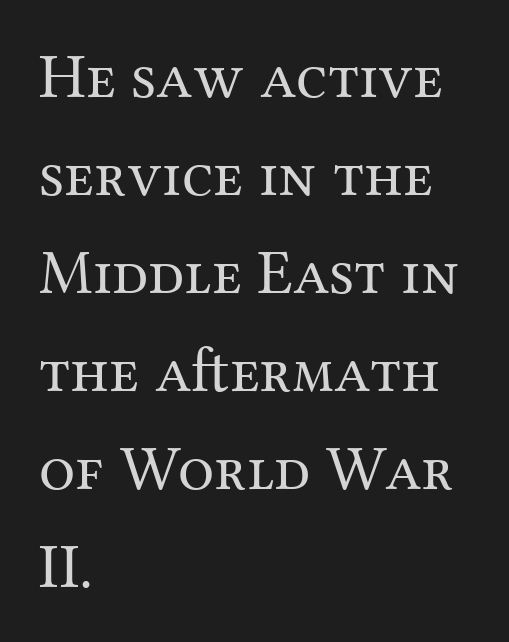
The image shows 64 px regular-weight serif type, upright; set left-aligned, normal line spacing (1.53x), normal letter spacing, not underlined; medium stroke contrast and a medium x-height.
